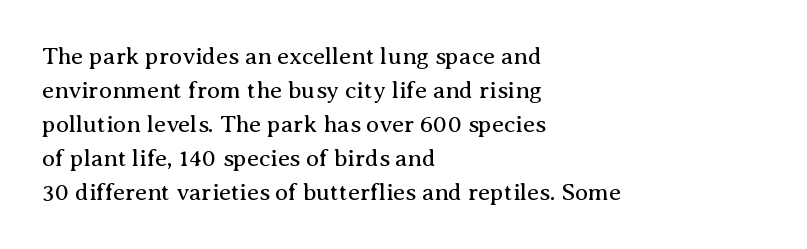
The image shows 24 px text type, upright; set left-aligned, normal line spacing (1.42x), normal letter spacing, not underlined.
